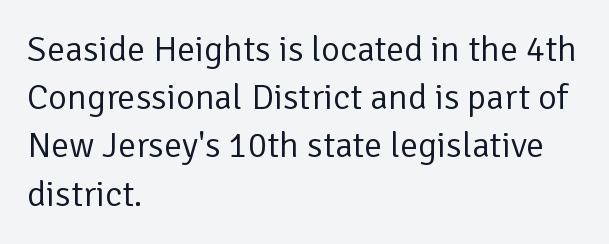
Unmarked baselines from the first word to the last. You could call the tracking neutral — neither tight nor loose. Is this a fixed-width face? No — the glyphs have proportional, varying widths. The strokes are not fattened; the text isn't bold. Style check: upright.
